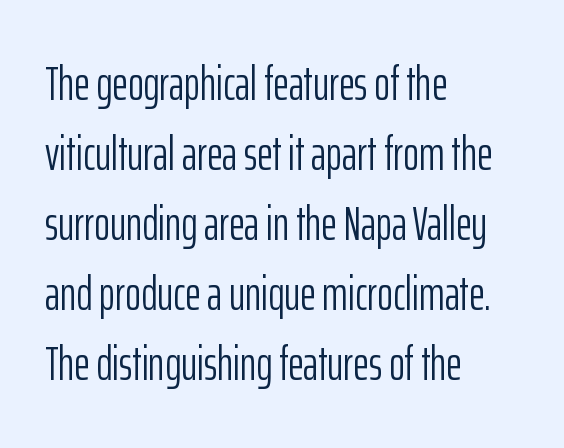
Q: Is the text bold? A: No.
Q: Is the text italic (slanted)? A: No, it is upright.
Q: Is the typeface a serif or a sans-serif typeface? A: Sans-serif.
Q: Is the text underlined? A: No.
Q: How is the paragraph aligned? A: Left-aligned.
Q: Is the spacing between letters normal or unusually wide? A: Normal.
Q: Is the spacing between lines tight, normal or loose? A: Normal.
Q: Width (condensed, normal, or wide)? A: Condensed.
Q: Stroke contrast? A: Low.
Q: x-height? A: Medium.
Q: Monospaced? A: No.
